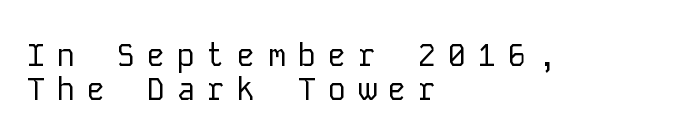
{"serif": "no", "italic": "no", "bold": "no", "weight": "regular", "width": "normal", "stroke_contrast": "low", "x_height": "medium", "monospaced": "yes", "underline": "no", "align": "left", "line_spacing": "tight", "line_spacing_ratio": 1.09, "letter_spacing": "wide", "letter_spacing_em": 0.37, "glyph_px": 31}
